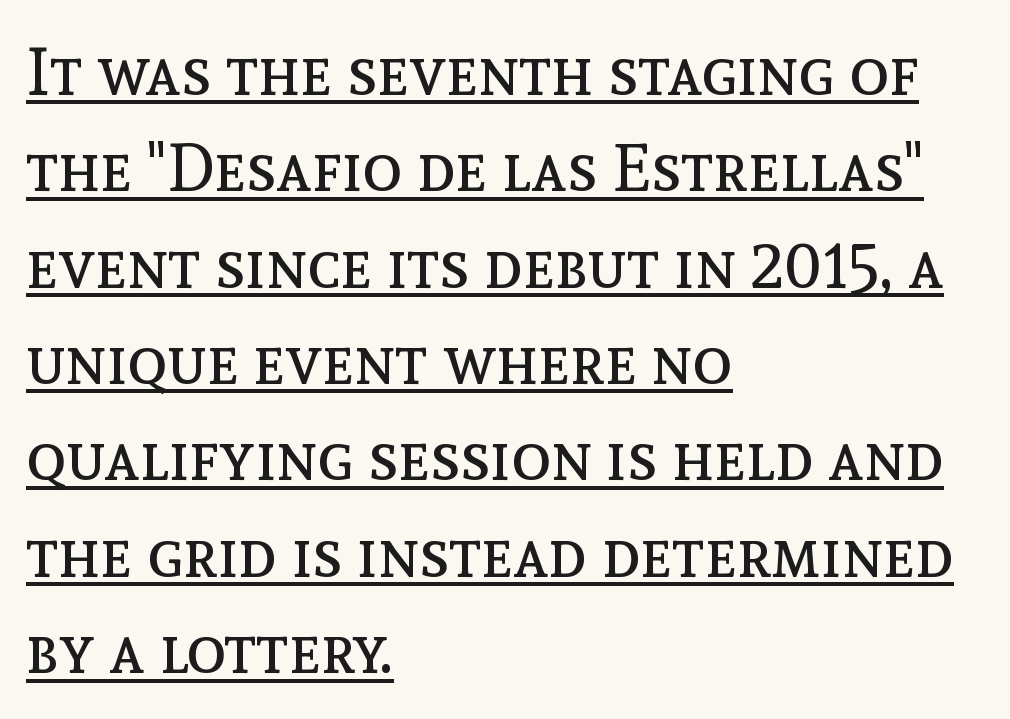
Q: Is the text bold? A: No.
Q: Is the text italic (slanted)? A: No, it is upright.
Q: Is the text underlined? A: Yes.
Q: How is the paragraph aligned? A: Left-aligned.
Q: Is the spacing between letters normal or unusually wide? A: Normal.
Q: Is the spacing between lines tight, normal or loose? A: Normal.
Q: Width (condensed, normal, or wide)? A: Normal.
Q: x-height? A: Medium.
Q: Monospaced? A: No.
